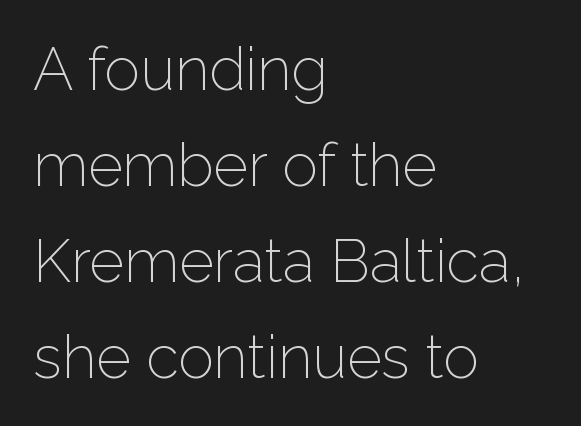
The letters advance in unequal steps, a hallmark of proportional type. Which margin do the lines hug? The left one — the right edge is uneven. How would I describe the line gaps? Plain and ordinary. Font category for this specimen: sans-serif. The passage shown has conventional tracking throughout.
